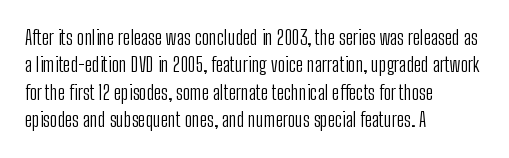
The image shows 20 px text type, upright; set left-aligned, normal line spacing (1.37x), normal letter spacing, not underlined.
